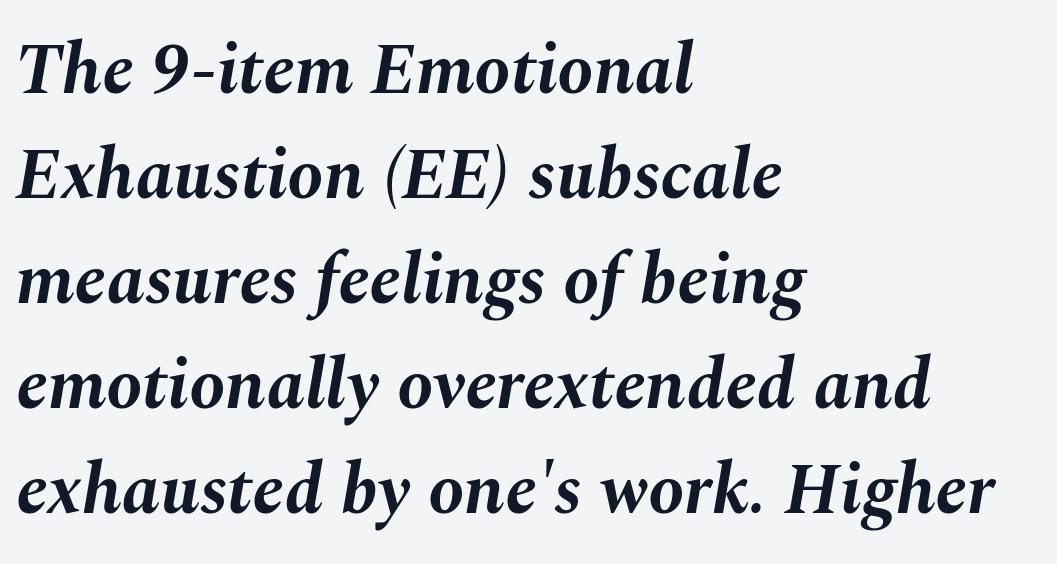
Type without underlining. The type is set solid horizontally, with unmodified tracking. Think of a printed novel: that variable character pitch is what you see here. Line beginnings align vertically; line endings do not. Leading matches the norm, producing a regular column. As a designer I'd log this as weight 700, bold.
